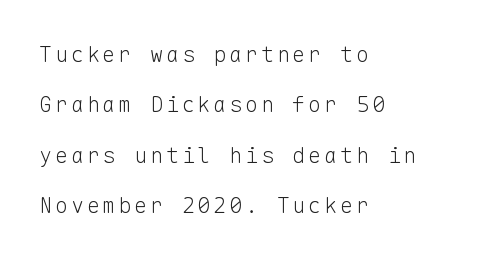
The image shows 22 px text type, upright; set left-aligned, loose line spacing (2.29x), not underlined.
